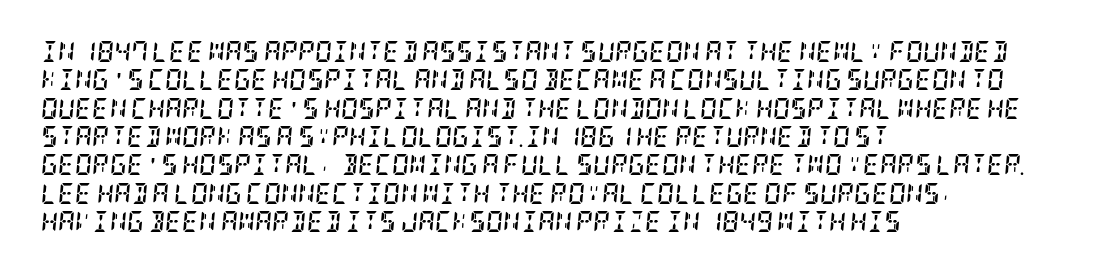
The image shows 21 px bold type, italic (leaning right); set left-aligned, normal line spacing (1.35x), normal letter spacing, not underlined.
